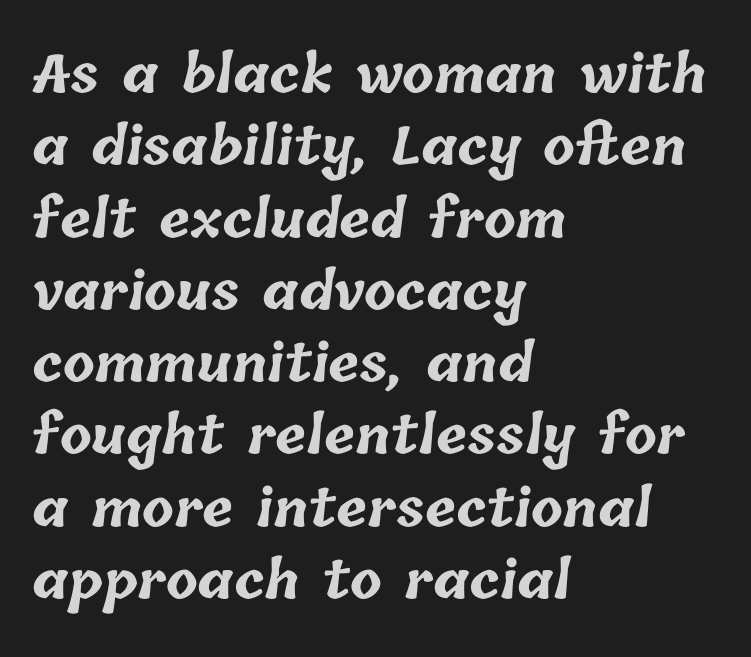
Q: Is the text bold? A: Yes.
Q: Is the text underlined? A: No.
Q: How is the paragraph aligned? A: Left-aligned.
Q: Is the spacing between letters normal or unusually wide? A: Normal.
Q: Is the spacing between lines tight, normal or loose? A: Normal.
Q: Width (condensed, normal, or wide)? A: Normal.
Q: Stroke contrast? A: Low.
Q: x-height? A: Medium.
Q: Monospaced? A: No.
